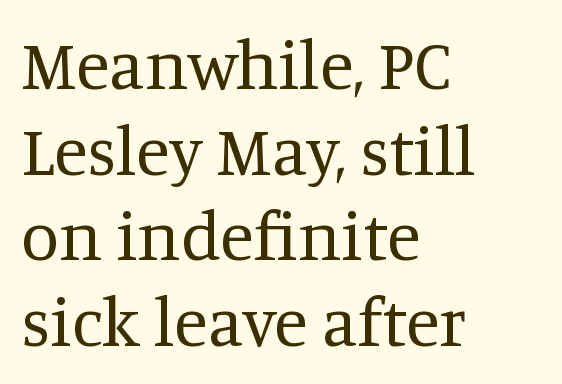
{"serif": "yes", "italic": "no", "bold": "no", "weight": "regular", "width": "normal", "stroke_contrast": "medium", "x_height": "large", "monospaced": "no", "underline": "no", "align": "left", "line_spacing_ratio": 1.24, "letter_spacing": "normal", "letter_spacing_em": 0.0, "glyph_px": 69}
